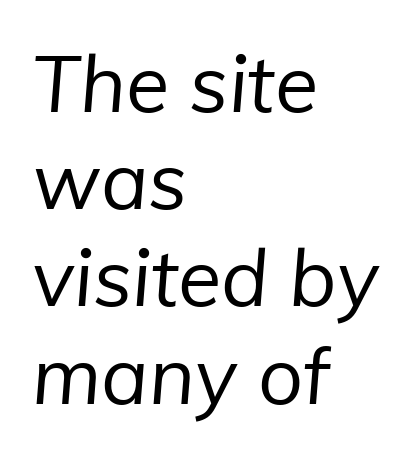
{"serif": "no", "bold": "no", "weight": "regular", "width": "normal", "stroke_contrast": "low", "x_height": "medium", "monospaced": "no", "underline": "no", "align": "left", "line_spacing_ratio": 1.23, "letter_spacing": "normal", "letter_spacing_em": 0.0, "glyph_px": 79}
